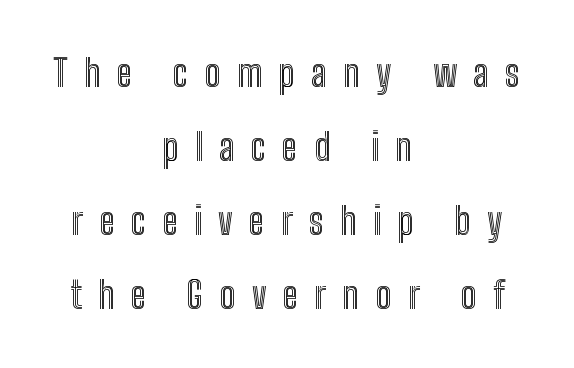
{"italic": "no", "width": "condensed", "x_height": "medium", "monospaced": "no", "underline": "no", "align": "center", "line_spacing": "loose", "line_spacing_ratio": 1.95, "letter_spacing": "wide", "letter_spacing_em": 0.43, "glyph_px": 38}
